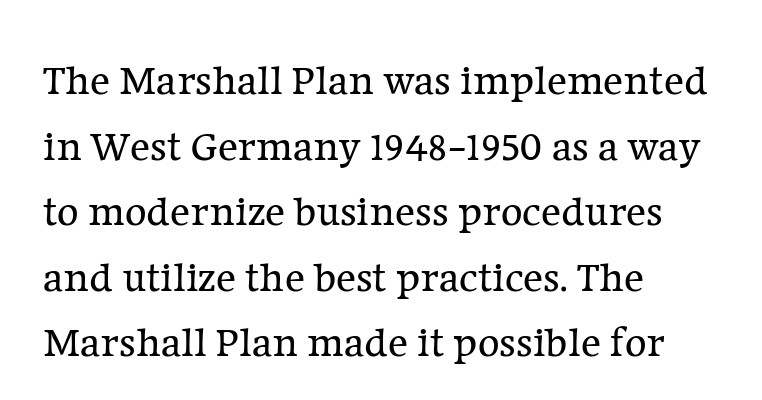
Q: Is the text bold? A: No.
Q: Is the text italic (slanted)? A: No, it is upright.
Q: Is the typeface a serif or a sans-serif typeface? A: Serif.
Q: Is the text underlined? A: No.
Q: How is the paragraph aligned? A: Left-aligned.
Q: Is the spacing between letters normal or unusually wide? A: Normal.
Q: Is the spacing between lines tight, normal or loose? A: Normal.
Q: Width (condensed, normal, or wide)? A: Normal.
Q: Stroke contrast? A: Low.
Q: x-height? A: Medium.
Q: Monospaced? A: No.
